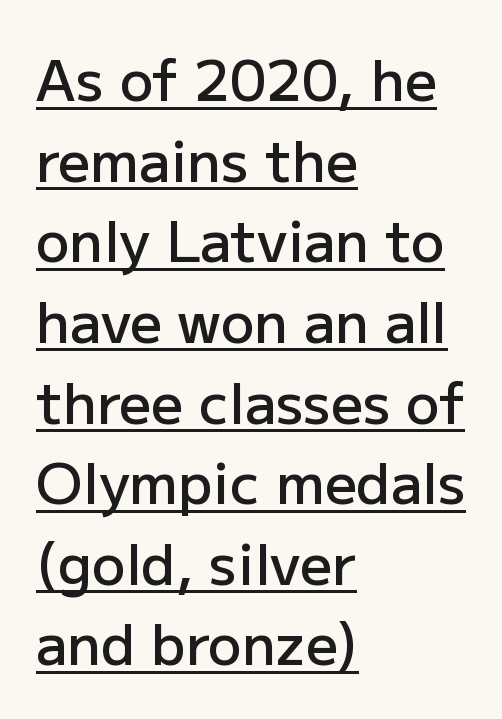
Q: Is the text bold? A: Semi-bold.
Q: Is the text italic (slanted)? A: No, it is upright.
Q: Is the typeface a serif or a sans-serif typeface? A: Sans-serif.
Q: Is the text underlined? A: Yes.
Q: How is the paragraph aligned? A: Left-aligned.
Q: Is the spacing between letters normal or unusually wide? A: Normal.
Q: Is the spacing between lines tight, normal or loose? A: Normal.
Q: Width (condensed, normal, or wide)? A: Normal.
Q: Stroke contrast? A: Low.
Q: x-height? A: Medium.
Q: Monospaced? A: No.
